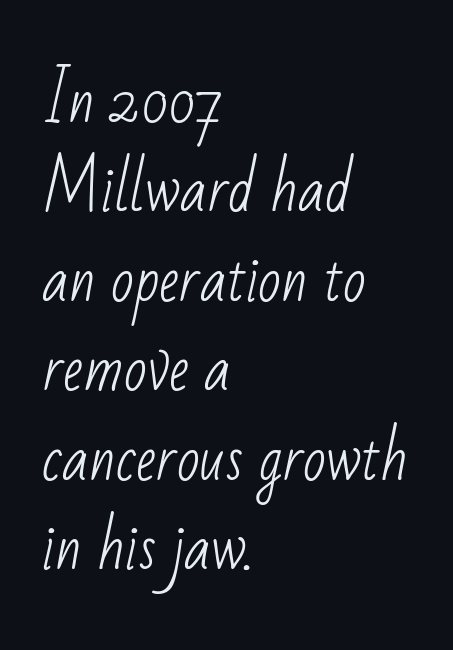
This sample is left-justified, so line endings fall wherever the words run out. Is this a fixed-width face? No — the glyphs have proportional, varying widths. Normally led — the rows are evenly, conventionally spaced. Stroke mass is kept to a normal reading level or below.
